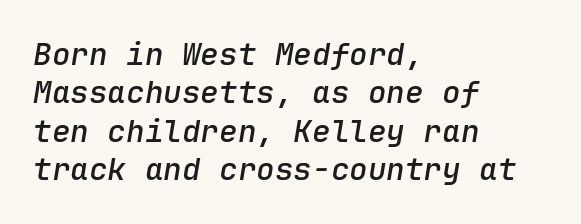
{"italic": "yes", "lean": "right", "slant_degrees": 9, "bold": "semi", "weight": "semibold", "width": "normal", "stroke_contrast": "low", "x_height": "medium", "monospaced": "yes", "underline": "no", "align": "left", "line_spacing_ratio": 1.24, "letter_spacing": "normal", "letter_spacing_em": 0.0, "glyph_px": 31}
